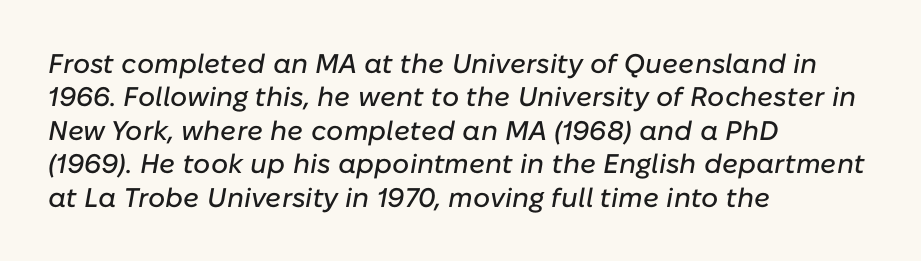
The image shows 27 px text type, italic (leaning right); set left-aligned, line spacing 1.24x, normal letter spacing, not underlined.
